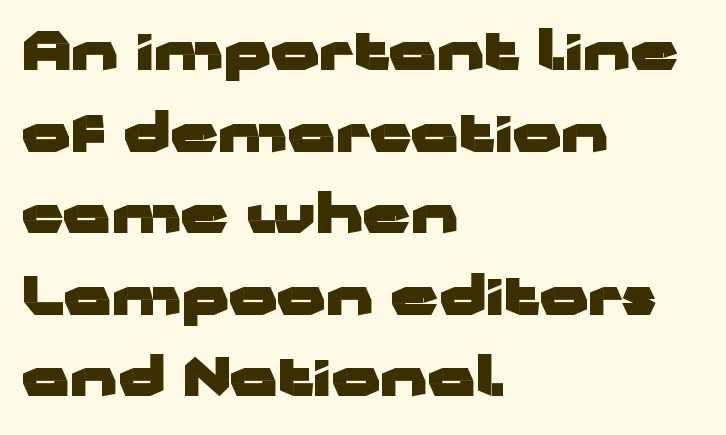
The image shows 53 px heavy, wide sans-serif type, upright; set left-aligned, normal line spacing (1.54x), normal letter spacing, not underlined; low stroke contrast and a medium x-height.
